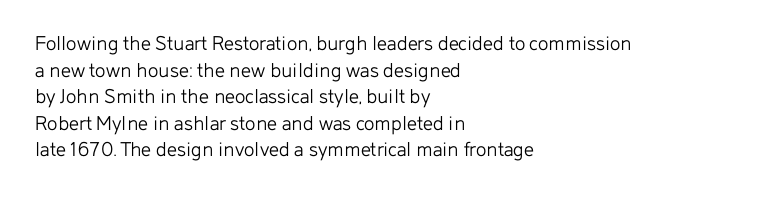
The image shows 22 px text type, upright; set left-aligned, line spacing 1.21x, normal letter spacing, not underlined.
